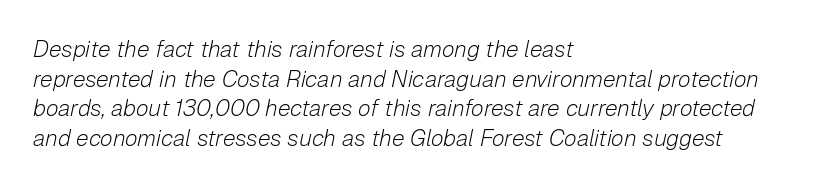
Baseline-to-baseline distance is the conventional proportion of letter height. Does the copy run flush right? No — it runs flush left. Rendered with sloped, italic letterforms. The words here are not underlined. Heft: none added — not bold.
